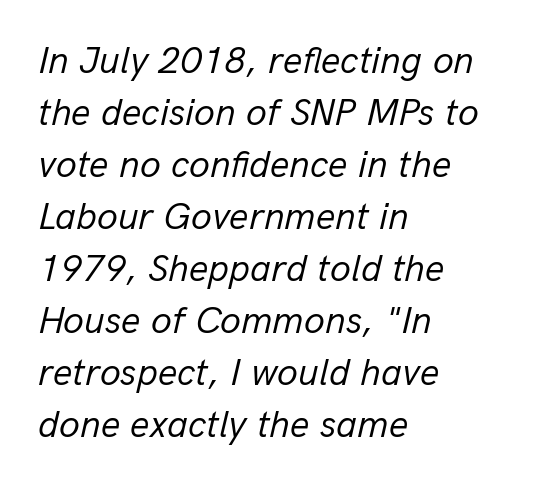
The image shows 38 px regular-weight type, italic (leaning right); set left-aligned, normal line spacing (1.37x), normal letter spacing, not underlined; low stroke contrast and a medium x-height.
